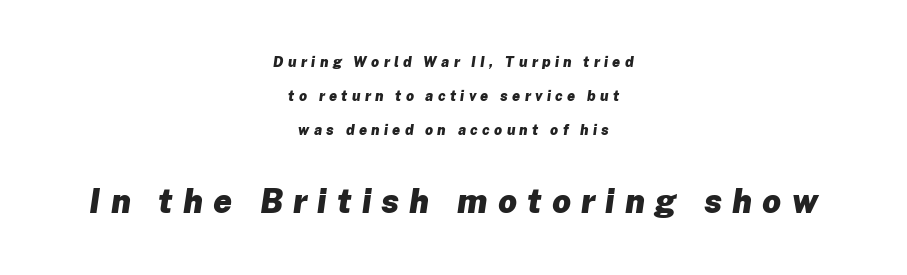
The image shows 33 px heavy type, italic (leaning right); set centered, loose line spacing (2.42x), unusually wide letter spacing (+0.31 em), not underlined; the second (bottom) block is 2.36x larger; low stroke contrast and a medium x-height.
